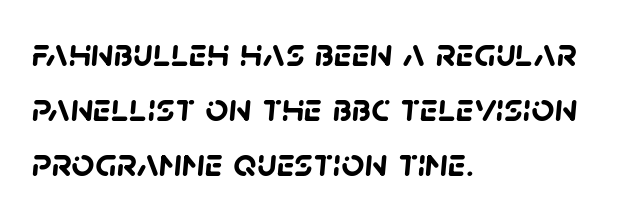
{"serif": "no", "bold": "yes", "weight": "semibold", "width": "normal", "stroke_contrast": "low", "x_height": "large", "monospaced": "no", "underline": "no", "align": "left", "line_spacing": "normal", "line_spacing_ratio": 1.37, "letter_spacing": "normal", "letter_spacing_em": 0.0, "glyph_px": 40}
